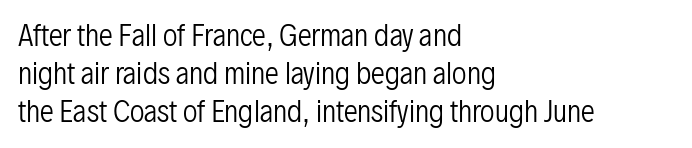
Q: Is the text bold? A: No.
Q: Is the text italic (slanted)? A: No, it is upright.
Q: Is the typeface a serif or a sans-serif typeface? A: Sans-serif.
Q: Is the text underlined? A: No.
Q: How is the paragraph aligned? A: Left-aligned.
Q: Is the spacing between letters normal or unusually wide? A: Normal.
Q: Is the spacing between lines tight, normal or loose? A: Normal.
Q: Width (condensed, normal, or wide)? A: Condensed.
Q: Stroke contrast? A: Low.
Q: x-height? A: Medium.
Q: Monospaced? A: No.
